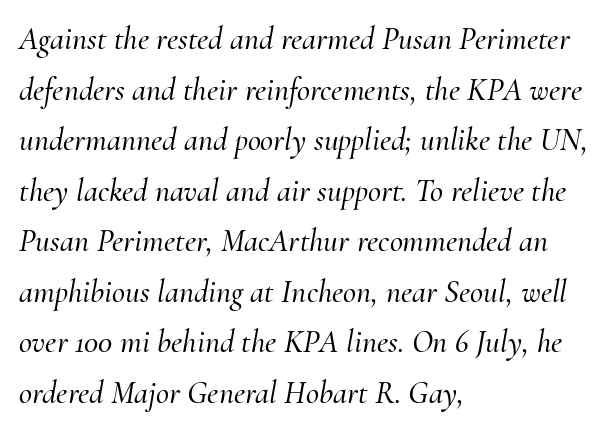
If you drew a line through each stem, it would be angled. The tracking reads as untouched default to a designer's eye. Lines of text with bare space underneath. The paragraph has a hard left edge and a soft right edge.
